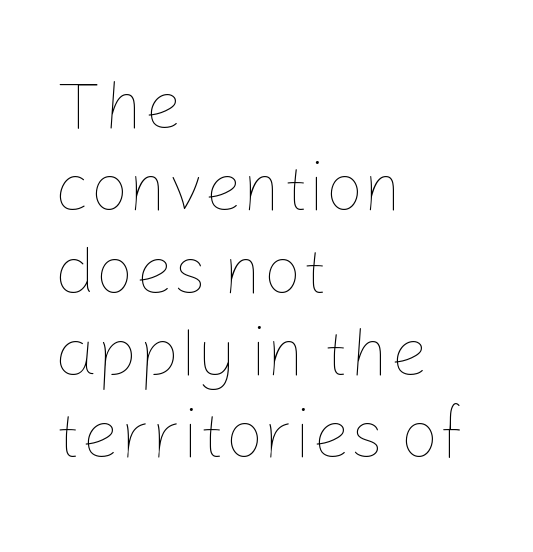
The image shows 68 px thin type, upright; set left-aligned, line spacing 1.21x, normal letter spacing, not underlined; low stroke contrast and a medium x-height.
